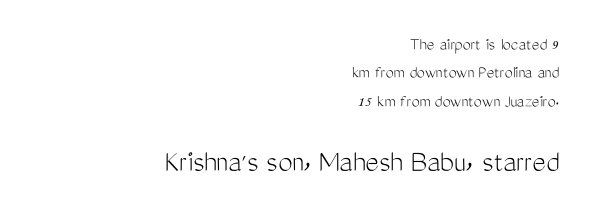
Honestly, the row spacing looks completely unremarkable. In terms of letterform style, serifs are entirely absent. Is the type heavy? It reads as light-to-regular instead. The passage shown has conventional tracking throughout.
